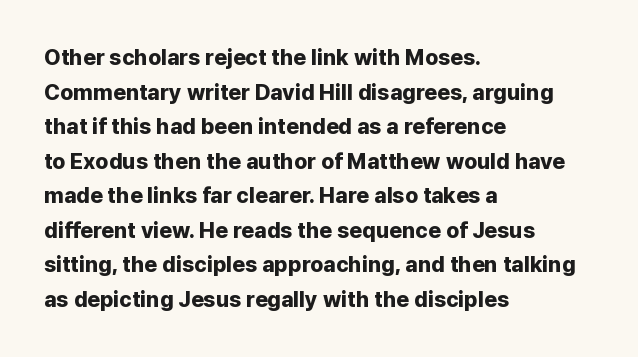
{"italic": "no", "bold": "yes", "underline": "no", "align": "left", "line_spacing": "normal", "line_spacing_ratio": 1.57, "letter_spacing": "normal", "letter_spacing_em": 0.0, "glyph_px": 22}
